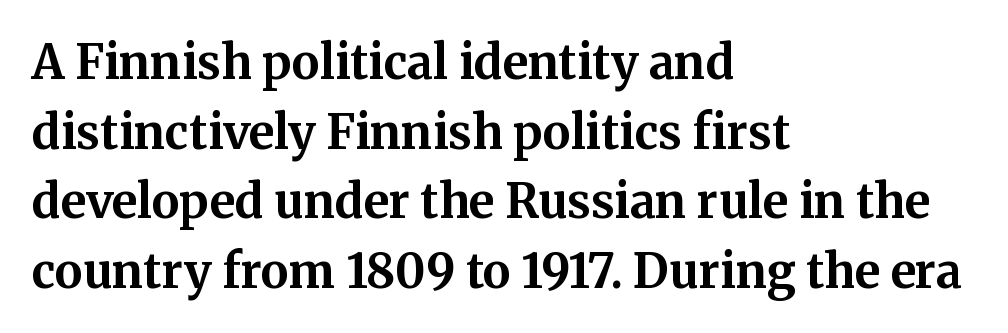
Q: Is the text bold? A: Yes.
Q: Is the text italic (slanted)? A: No, it is upright.
Q: Is the typeface a serif or a sans-serif typeface? A: Serif.
Q: Is the text underlined? A: No.
Q: How is the paragraph aligned? A: Left-aligned.
Q: Is the spacing between letters normal or unusually wide? A: Normal.
Q: Is the spacing between lines tight, normal or loose? A: Normal.
Q: Width (condensed, normal, or wide)? A: Normal.
Q: Stroke contrast? A: Medium.
Q: x-height? A: Medium.
Q: Monospaced? A: No.
